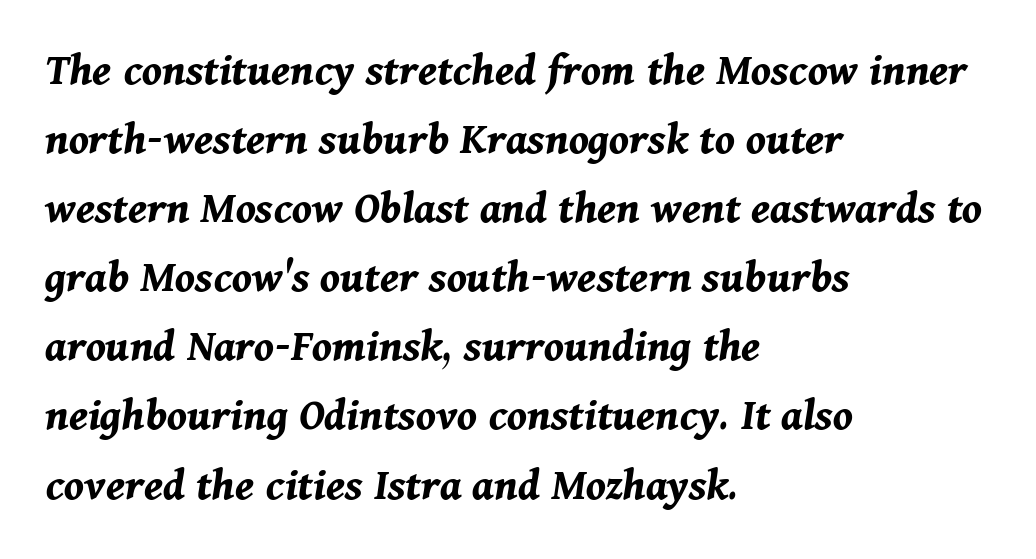
Q: Is the text bold? A: Yes.
Q: Is the text italic (slanted)? A: Yes, it leans right by about 11 degrees.
Q: Is the text underlined? A: No.
Q: How is the paragraph aligned? A: Left-aligned.
Q: Is the spacing between letters normal or unusually wide? A: Normal.
Q: Is the spacing between lines tight, normal or loose? A: Normal.
Q: Width (condensed, normal, or wide)? A: Normal.
Q: Stroke contrast? A: Medium.
Q: x-height? A: Medium.
Q: Monospaced? A: No.
